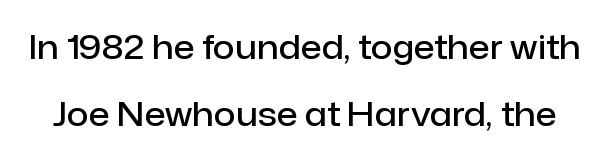
{"serif": "no", "italic": "no", "bold": "semi", "weight": "semibold", "width": "normal", "stroke_contrast": "low", "x_height": "medium", "monospaced": "no", "underline": "no", "line_spacing": "loose", "line_spacing_ratio": 1.98, "letter_spacing": "normal", "letter_spacing_em": 0.0, "glyph_px": 34}
